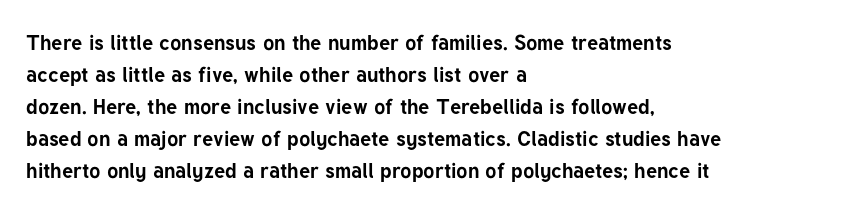
{"italic": "no", "bold": "yes", "underline": "no", "align": "left", "line_spacing": "normal", "line_spacing_ratio": 1.52, "letter_spacing": "normal", "letter_spacing_em": 0.0, "glyph_px": 21}
